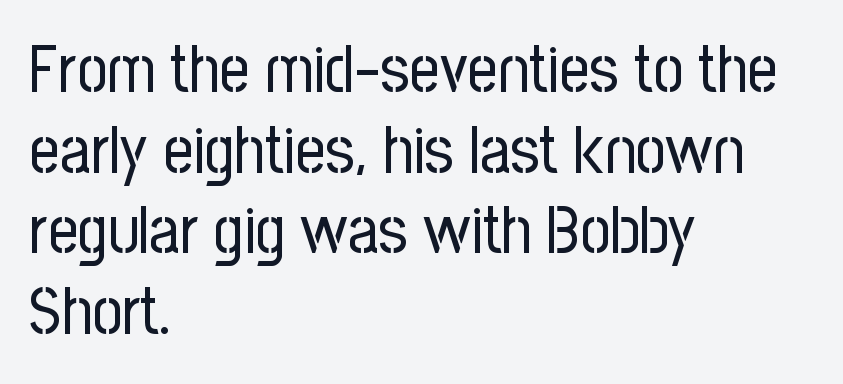
{"serif": "no", "italic": "no", "bold": "no", "weight": "regular", "width": "condensed", "stroke_contrast": "low", "x_height": "medium", "monospaced": "no", "underline": "no", "align": "left", "line_spacing_ratio": 1.22, "letter_spacing": "normal", "letter_spacing_em": 0.0, "glyph_px": 66}
